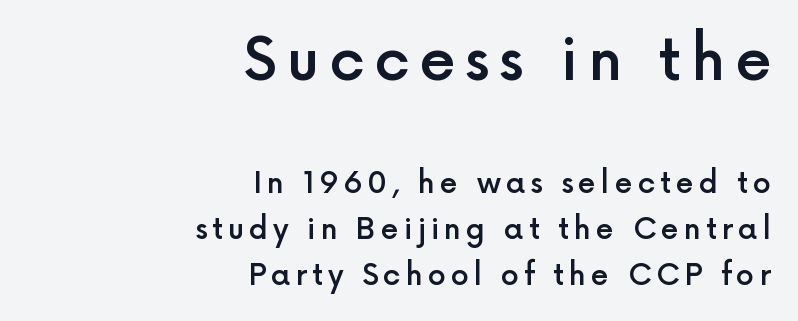
{"serif": "no", "italic": "no", "bold": "semi", "weight": "semibold", "width": "normal", "x_height": "medium", "monospaced": "no", "underline": "no", "align": "right", "line_spacing": "normal", "line_spacing_ratio": 1.59, "larger_block": "first", "size_ratio": 2.0, "glyph_px": 58}
